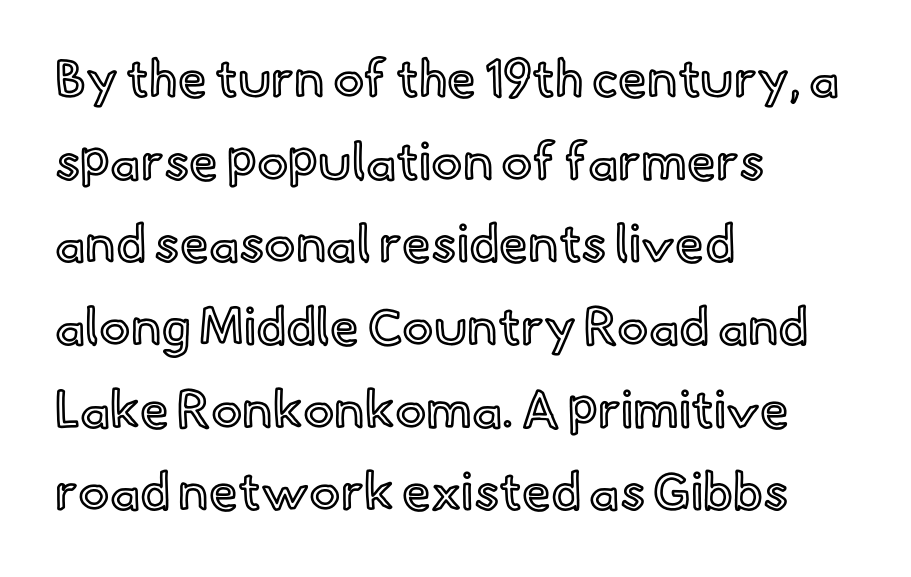
Q: Is the text italic (slanted)? A: No, it is upright.
Q: Is the text underlined? A: No.
Q: How is the paragraph aligned? A: Left-aligned.
Q: Is the spacing between letters normal or unusually wide? A: Normal.
Q: Is the spacing between lines tight, normal or loose? A: Normal.
Q: Width (condensed, normal, or wide)? A: Normal.
Q: x-height? A: Small.
Q: Monospaced? A: No.
